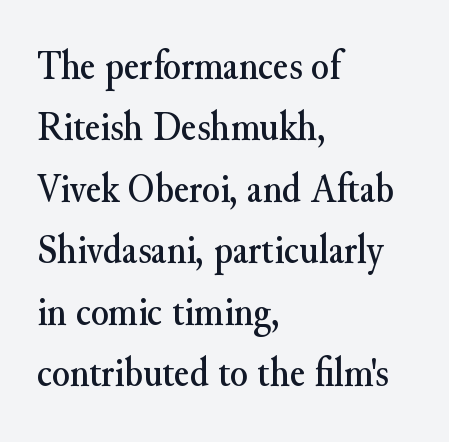
{"serif": "yes", "italic": "no", "width": "normal", "stroke_contrast": "medium", "x_height": "small", "monospaced": "no", "underline": "no", "align": "left", "line_spacing": "normal", "line_spacing_ratio": 1.5, "letter_spacing": "normal", "letter_spacing_em": 0.0, "glyph_px": 41}
